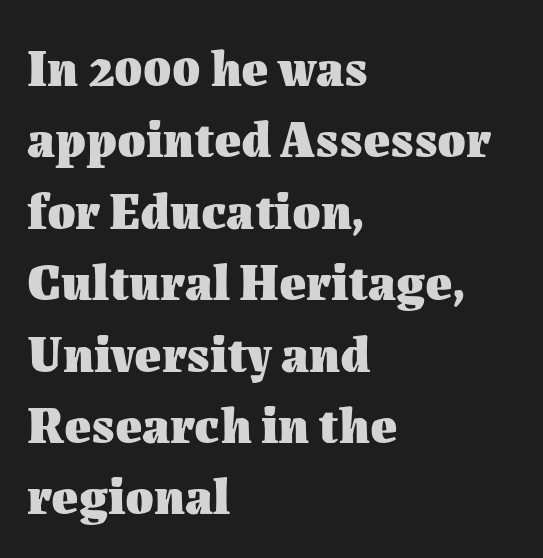
Q: Is the text bold? A: Yes.
Q: Is the text italic (slanted)? A: No, it is upright.
Q: Is the text underlined? A: No.
Q: How is the paragraph aligned? A: Left-aligned.
Q: Is the spacing between letters normal or unusually wide? A: Normal.
Q: Is the spacing between lines tight, normal or loose? A: Normal.
Q: Width (condensed, normal, or wide)? A: Normal.
Q: Stroke contrast? A: Medium.
Q: x-height? A: Medium.
Q: Monospaced? A: No.
